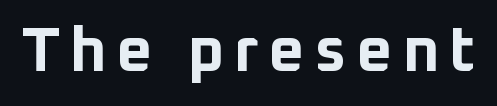
{"serif": "no", "italic": "no", "bold": "yes", "weight": "bold", "width": "normal", "stroke_contrast": "low", "x_height": "medium", "monospaced": "no", "underline": "no", "glyph_px": 63}
